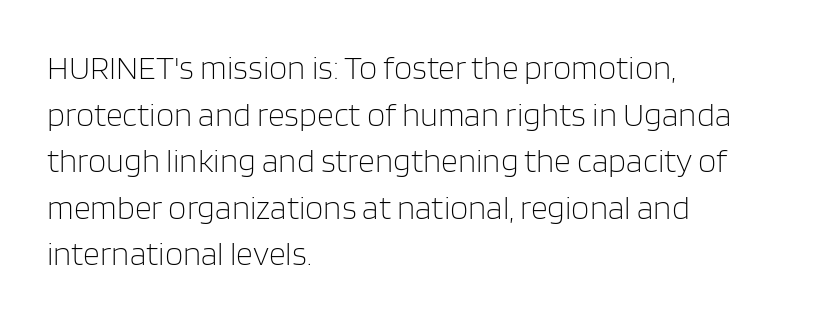
{"serif": "no", "italic": "no", "bold": "no", "weight": "light", "width": "normal", "stroke_contrast": "low", "x_height": "large", "monospaced": "no", "underline": "no", "align": "left", "line_spacing": "normal", "line_spacing_ratio": 1.41, "letter_spacing": "normal", "letter_spacing_em": 0.0, "glyph_px": 33}
